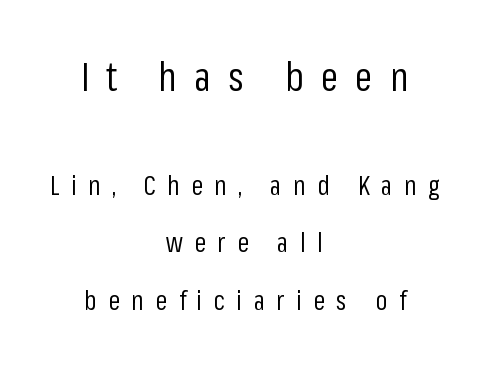
Vertically, the passage feels expansive, rows floating well apart. This is the regular roman posture of the typeface. Unbolded letterforms with no extra heft. In this sample the first text group is rendered at the bigger scale.
